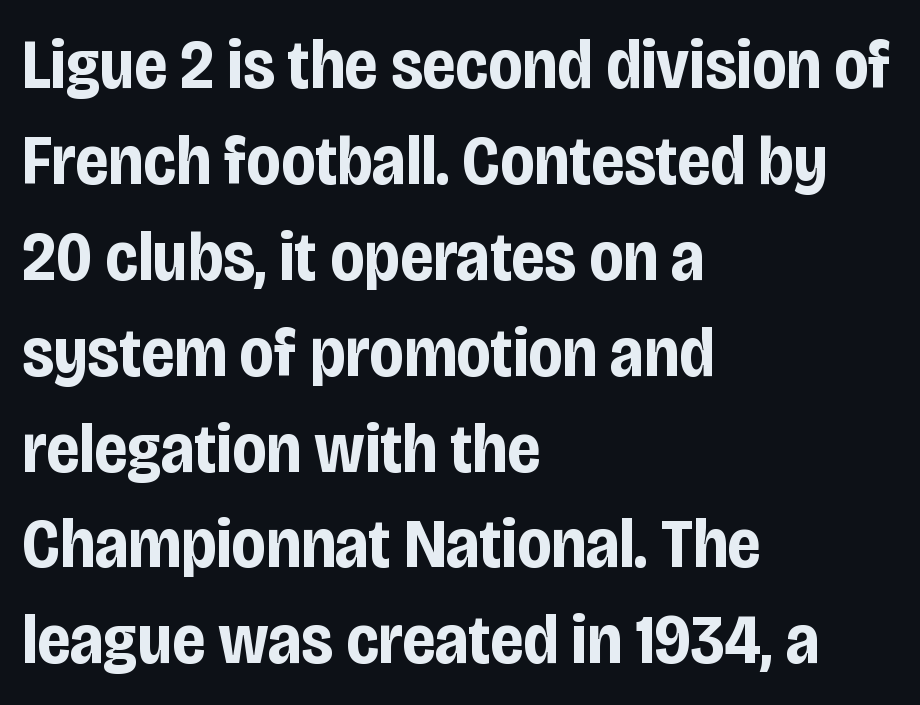
Q: Is the text bold? A: Yes.
Q: Is the text italic (slanted)? A: No, it is upright.
Q: Is the typeface a serif or a sans-serif typeface? A: Sans-serif.
Q: Is the text underlined? A: No.
Q: How is the paragraph aligned? A: Left-aligned.
Q: Is the spacing between letters normal or unusually wide? A: Normal.
Q: Is the spacing between lines tight, normal or loose? A: Normal.
Q: Width (condensed, normal, or wide)? A: Condensed.
Q: Stroke contrast? A: Low.
Q: x-height? A: Large.
Q: Monospaced? A: No.
